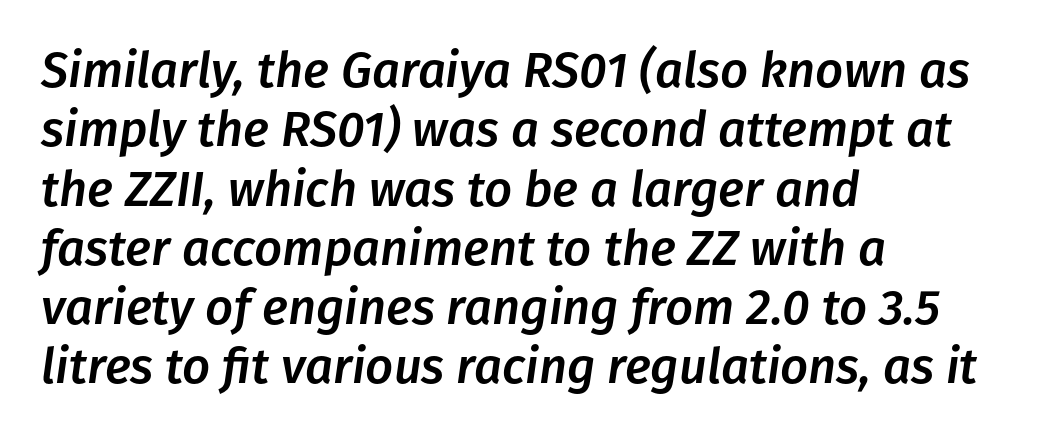
Q: Is the text italic (slanted)? A: Yes, it leans right by about 8 degrees.
Q: Is the text underlined? A: No.
Q: How is the paragraph aligned? A: Left-aligned.
Q: Is the spacing between letters normal or unusually wide? A: Normal.
Q: Width (condensed, normal, or wide)? A: Normal.
Q: Stroke contrast? A: Low.
Q: x-height? A: Medium.
Q: Monospaced? A: No.
